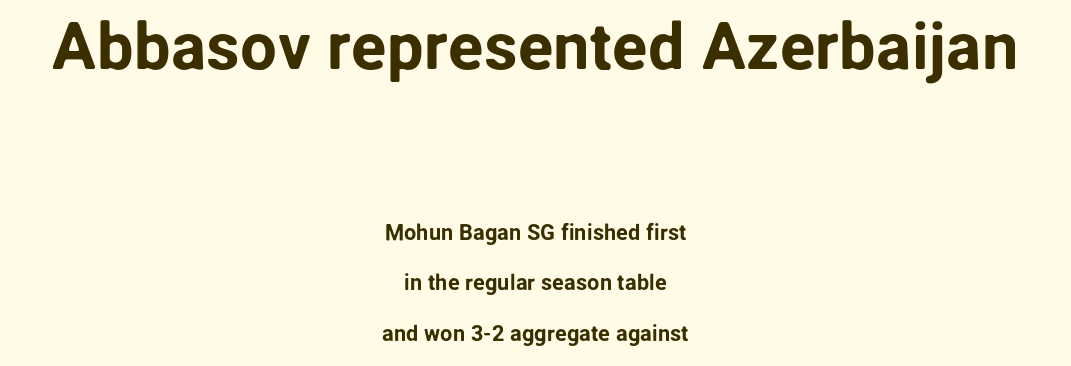
Think of a printed novel: that variable character pitch is what you see here. The font family rendered here belongs to the sans-serif group. Top chunk: large. Bottom chunk: small. The passage shown has conventional tracking throughout. The type sits square on the baseline with zero lean. Descender tails drop into unmarked territory.
